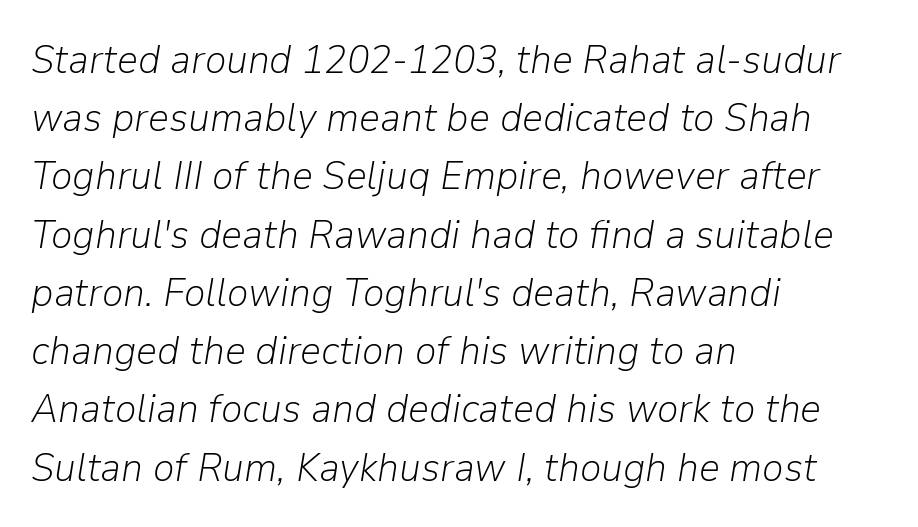
Q: Is the text bold? A: No.
Q: Is the text italic (slanted)? A: Yes, it leans right by about 9 degrees.
Q: Is the text underlined? A: No.
Q: How is the paragraph aligned? A: Left-aligned.
Q: Is the spacing between letters normal or unusually wide? A: Normal.
Q: Is the spacing between lines tight, normal or loose? A: Normal.
Q: Width (condensed, normal, or wide)? A: Normal.
Q: Stroke contrast? A: Low.
Q: x-height? A: Medium.
Q: Monospaced? A: No.
